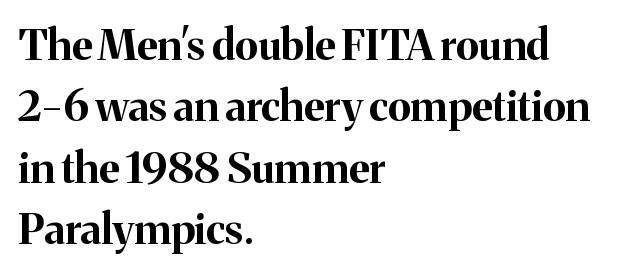
What's the leading like? Ordinary, nothing unusual. Short note: letters normally spaced. Unmarked baselines from the first word to the last. The font family rendered here belongs to the serif group. The strokes are fattened all the way to bold. The passage shown is typed in a proportional face where columns would drift.
